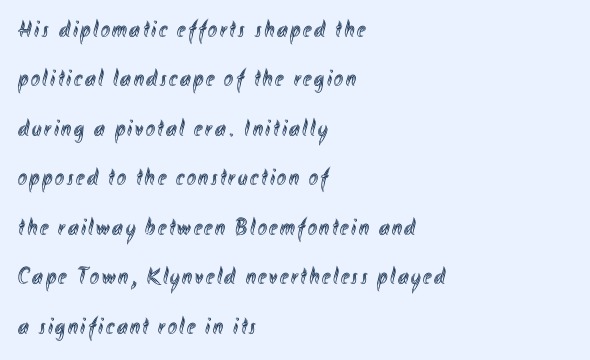
Any mark beneath the type? The region is blank. Visually the block forms a straight wall on the left and a jagged coastline on the right. Loosely led — the rows are spread out.
